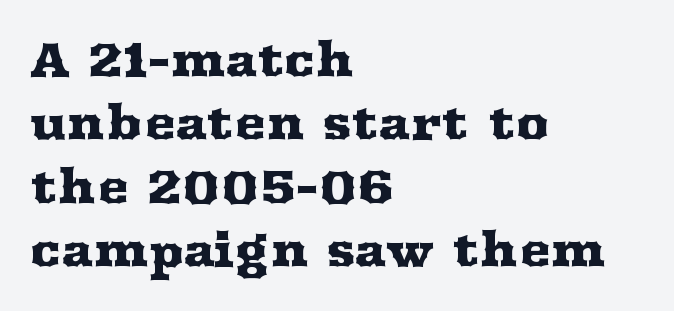
The image shows 47 px wide serif type, upright; set left-aligned, normal line spacing (1.35x), normal letter spacing, not underlined; medium stroke contrast and a medium x-height.
